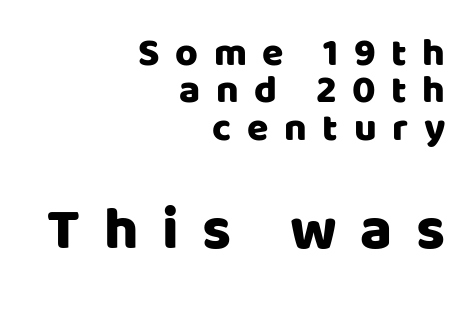
Q: Is the text italic (slanted)? A: No, it is upright.
Q: Is the typeface a serif or a sans-serif typeface? A: Sans-serif.
Q: Is the text underlined? A: No.
Q: How is the paragraph aligned? A: Right-aligned.
Q: Is the spacing between letters normal or unusually wide? A: Unusually wide.
Q: Is the spacing between lines tight, normal or loose? A: Tight.
Q: Which block of text is set in a larger size, the first (top) or the second (bottom)? A: The second (bottom) one.
Q: Width (condensed, normal, or wide)? A: Normal.
Q: Stroke contrast? A: Low.
Q: x-height? A: Large.
Q: Monospaced? A: No.
